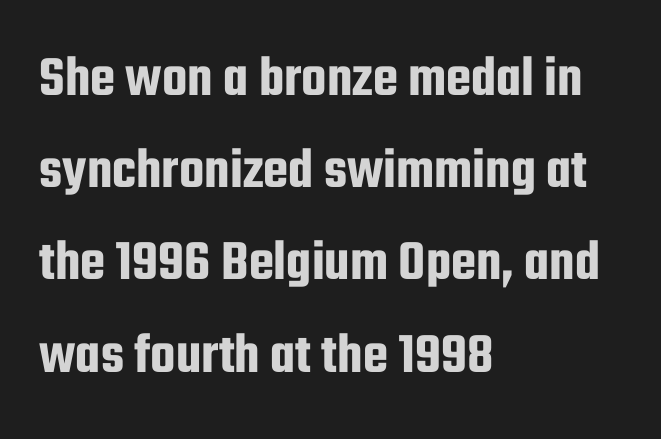
The image shows 58 px condensed sans-serif type, upright; set left-aligned, normal line spacing (1.59x), normal letter spacing, not underlined; low stroke contrast and a medium x-height.
